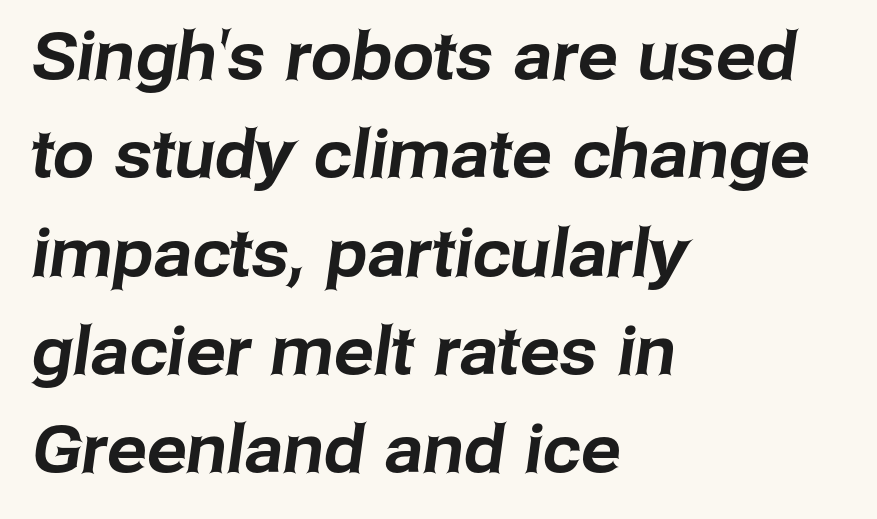
The image shows 66 px sans-serif type; set left-aligned, normal line spacing (1.49x), normal letter spacing, not underlined; low stroke contrast and a medium x-height.
